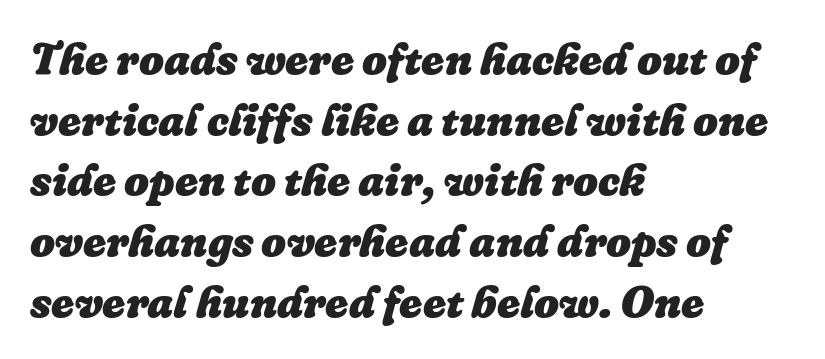
The area under the type is left untouched. Horizontal bands of white between lines are of average thickness. The rendering applies a slant to the glyphs. Its strokes are broad and dark, the hallmark of bold type. A classic flush-left, rag-right setting is used for this passage. Each word holds together tightly as a unit, with standard inter-letter gaps.
